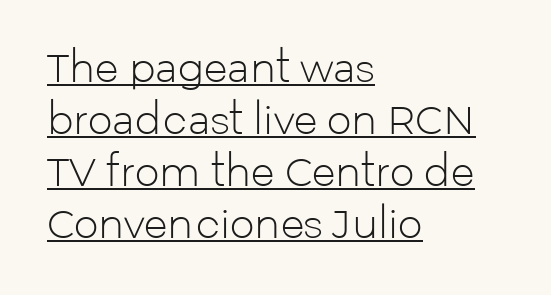
The image shows 39 px light sans-serif type, upright; set left-aligned, normal line spacing (1.33x), normal letter spacing, underlined; low stroke contrast and a medium x-height.
